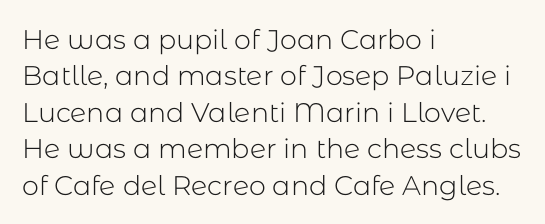
{"italic": "no", "bold": "no", "underline": "no", "align": "left", "line_spacing": "normal", "line_spacing_ratio": 1.35, "letter_spacing": "normal", "letter_spacing_em": 0.0, "glyph_px": 27}
